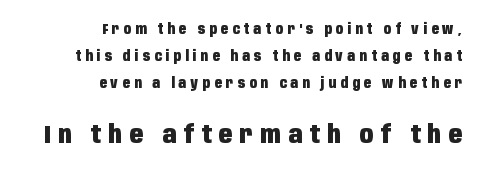
Q: Is the text bold? A: Yes.
Q: Is the text italic (slanted)? A: No, it is upright.
Q: Is the text underlined? A: No.
Q: How is the paragraph aligned? A: Right-aligned.
Q: Is the spacing between letters normal or unusually wide? A: Unusually wide.
Q: Is the spacing between lines tight, normal or loose? A: Loose.
Q: Which block of text is set in a larger size, the first (top) or the second (bottom)? A: The second (bottom) one.
